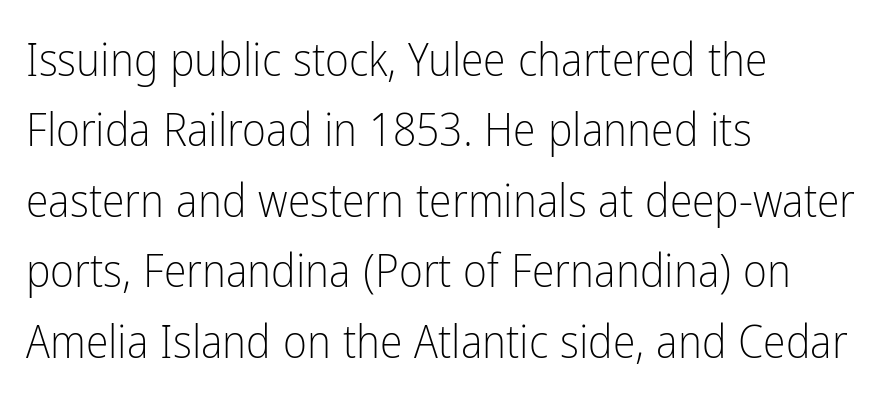
The image shows 46 px light, condensed sans-serif type, upright; set left-aligned, normal line spacing (1.53x), normal letter spacing, not underlined; low stroke contrast and a medium x-height.
